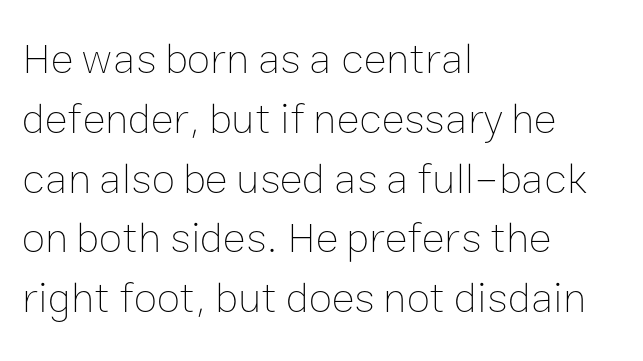
{"italic": "no", "bold": "no", "weight": "thin", "width": "normal", "stroke_contrast": "low", "x_height": "medium", "monospaced": "no", "underline": "no", "align": "left", "line_spacing": "normal", "line_spacing_ratio": 1.39, "letter_spacing": "normal", "letter_spacing_em": 0.0, "glyph_px": 43}
